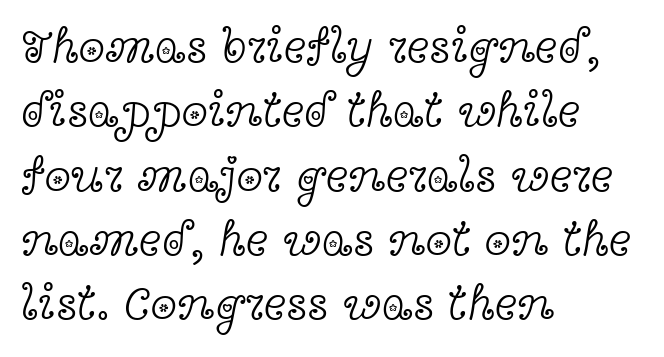
{"serif": "yes", "bold": "no", "weight": "light", "width": "wide", "x_height": "medium", "monospaced": "no", "underline": "no", "align": "left", "line_spacing": "normal", "line_spacing_ratio": 1.34, "letter_spacing": "normal", "letter_spacing_em": 0.0, "glyph_px": 48}
